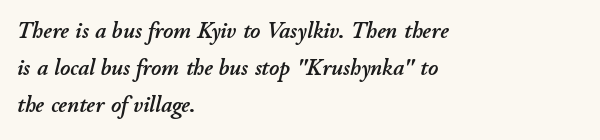
{"italic": "yes", "lean": "right", "slant_degrees": 11, "underline": "no", "align": "left", "line_spacing": "normal", "line_spacing_ratio": 1.55, "letter_spacing": "normal", "letter_spacing_em": 0.0, "glyph_px": 24}
